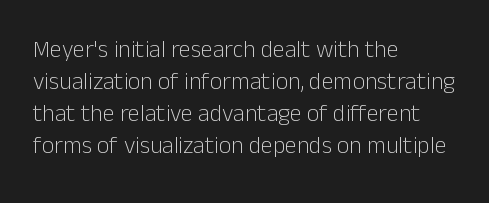
A bare baseline throughout the passage. Does the lettering tilt? It doesn't — this is upright. Leftover space on each line is placed entirely after the last word. Regarding leading, the lines here are spaced in the standard way. Inter-character spacing is left at the font's built-in metrics. Compared with a typical body face, this is equally light or lighter still.
